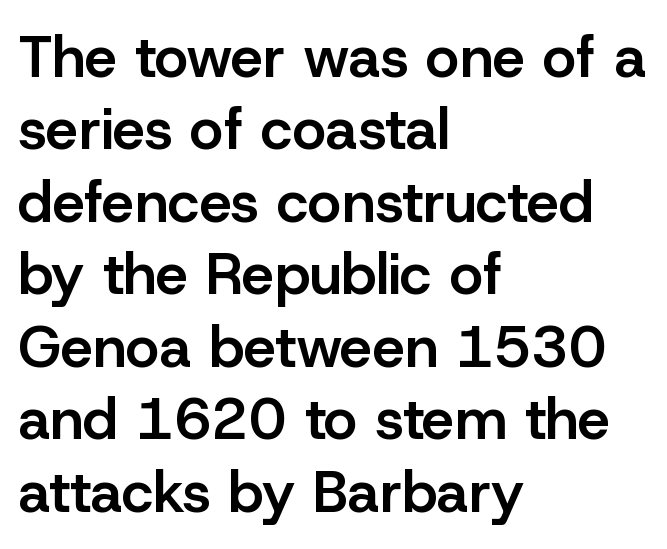
The image shows 58 px semibold sans-serif type, upright; set left-aligned, normal line spacing (1.25x), normal letter spacing, not underlined; low stroke contrast and a medium x-height.
